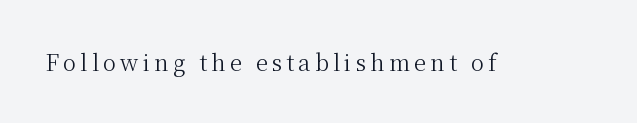
The image shows 22 px text type, upright; set not underlined.
